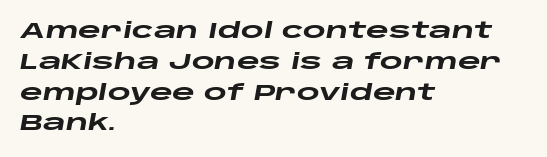
The image shows 22 px bold type, italic (leaning right); set left-aligned, normal line spacing (1.4x), normal letter spacing, not underlined.
